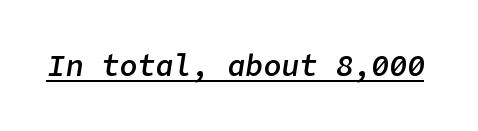
Q: Is the text bold? A: Semi-bold.
Q: Is the text italic (slanted)? A: Yes, it leans right by about 9 degrees.
Q: Is the text underlined? A: Yes.
Q: Is the spacing between letters normal or unusually wide? A: Normal.
Q: Width (condensed, normal, or wide)? A: Normal.
Q: Stroke contrast? A: Low.
Q: x-height? A: Medium.
